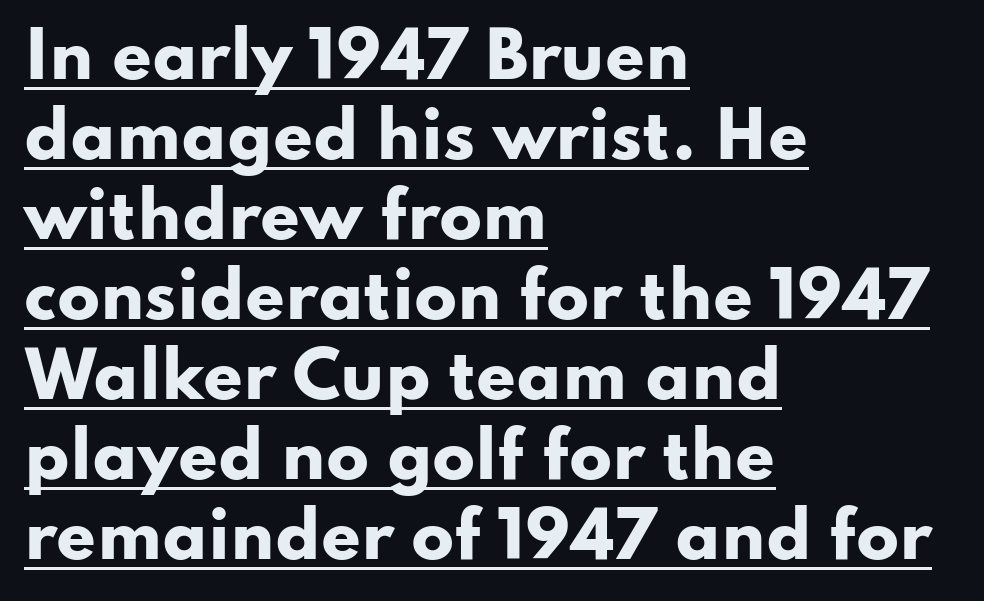
The image shows 63 px heavy, wide sans-serif type, upright; set left-aligned, normal line spacing (1.27x), normal letter spacing, underlined; low stroke contrast and a small x-height.
